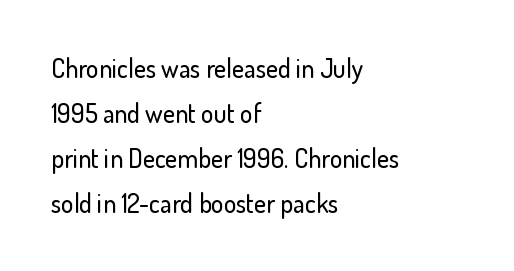
{"italic": "no", "underline": "no", "align": "left", "line_spacing_ratio": 1.73, "letter_spacing": "normal", "letter_spacing_em": 0.0, "glyph_px": 26}
